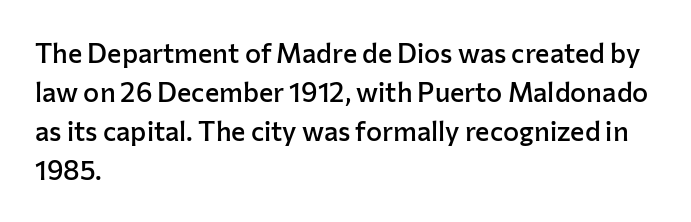
Horizontal alignment here is leftward, the default for most running prose. Semibold letterforms, between regular and bold. Each row of text sits above clean, open space. In terms of posture, this sample is upright. Rows of type keep a routine distance in the vertical direction.
